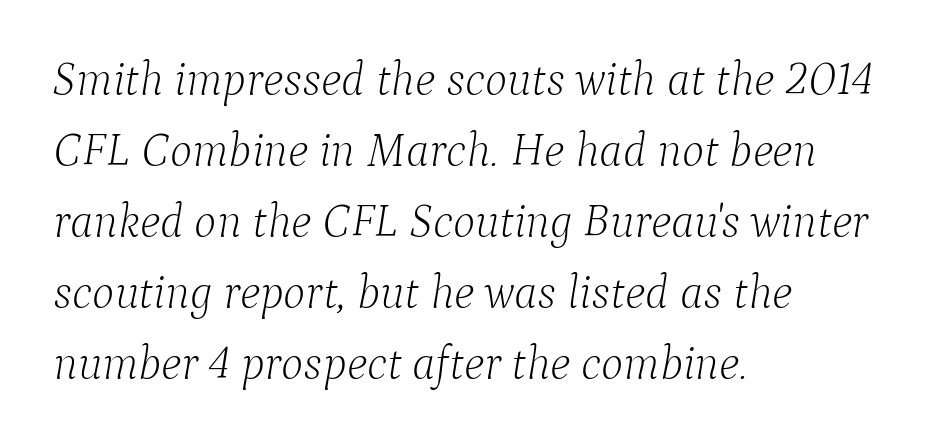
Left-aligned paragraph, ragged on the right. The type is set solid horizontally, with unmodified tracking. The rendering uses natural spacing where letterforms have individual widths. Summary of weight: not heavy and not bold. Underlining? Definitely not there. The glyphs look as if they've been sheared to an angle.
